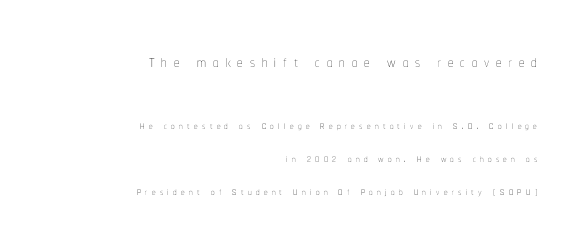
{"italic": "no", "bold": "no", "underline": "no", "align": "right", "line_spacing": "loose", "line_spacing_ratio": 2.36, "letter_spacing": "wide", "letter_spacing_em": 0.31, "larger_block": "first", "size_ratio": 1.57, "glyph_px": 22}
